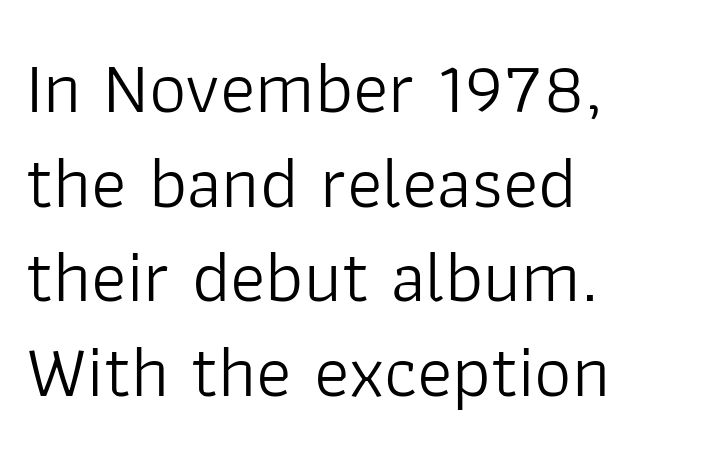
The image shows 74 px light sans-serif type, upright; set left-aligned, normal line spacing (1.28x), normal letter spacing, not underlined; low stroke contrast and a medium x-height.
